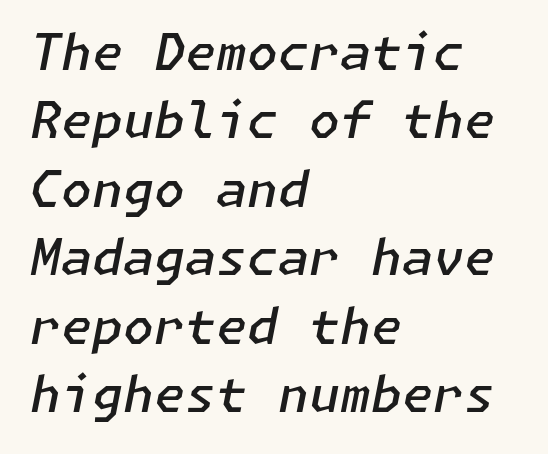
Q: Is the text bold? A: Semi-bold.
Q: Is the text italic (slanted)? A: Yes, it leans right by about 11 degrees.
Q: Is the text underlined? A: No.
Q: How is the paragraph aligned? A: Left-aligned.
Q: Is the spacing between letters normal or unusually wide? A: Normal.
Q: Is the spacing between lines tight, normal or loose? A: Normal.
Q: Width (condensed, normal, or wide)? A: Normal.
Q: Stroke contrast? A: Low.
Q: x-height? A: Medium.
